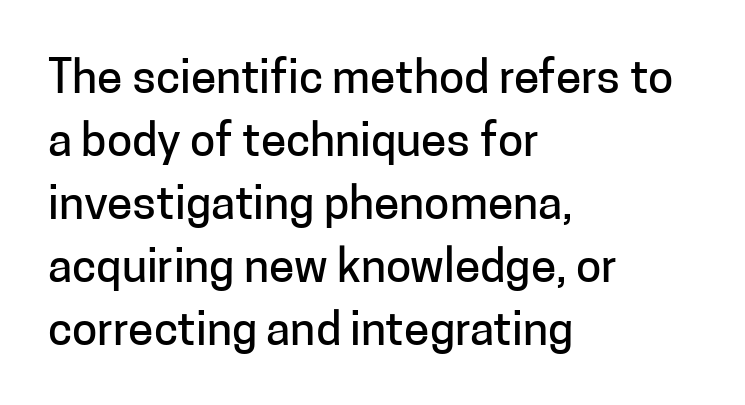
{"serif": "no", "italic": "no", "width": "normal", "stroke_contrast": "low", "x_height": "medium", "monospaced": "no", "underline": "no", "align": "left", "line_spacing": "normal", "line_spacing_ratio": 1.37, "letter_spacing": "normal", "letter_spacing_em": 0.0, "glyph_px": 46}
